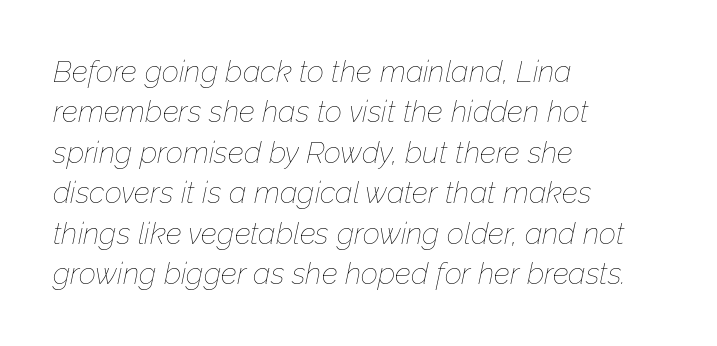
The specimen omits any rule beneath the text block's lines. Rows of type keep a routine distance in the vertical direction. Think standard paragraph weight, or any step lighter than that. Each letter keeps its own natural width here, so spacing adapts to shape.
